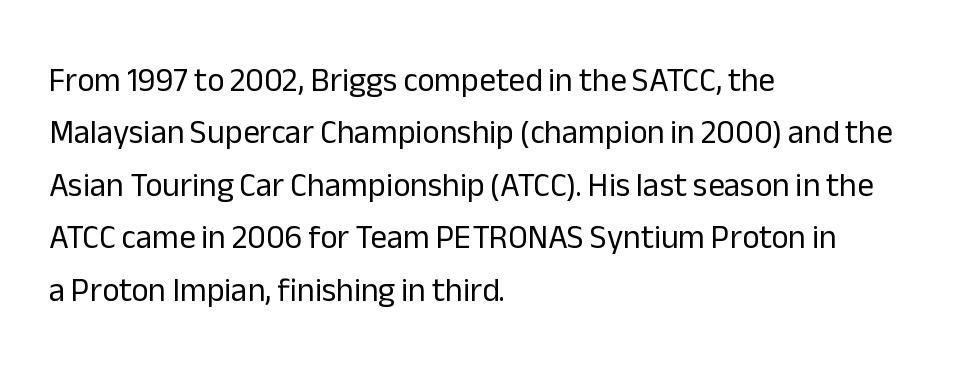
Q: Is the text bold? A: No.
Q: Is the text italic (slanted)? A: No, it is upright.
Q: Is the typeface a serif or a sans-serif typeface? A: Sans-serif.
Q: Is the text underlined? A: No.
Q: How is the paragraph aligned? A: Left-aligned.
Q: Is the spacing between letters normal or unusually wide? A: Normal.
Q: Is the spacing between lines tight, normal or loose? A: Normal.
Q: Width (condensed, normal, or wide)? A: Normal.
Q: Stroke contrast? A: Low.
Q: x-height? A: Medium.
Q: Monospaced? A: No.
